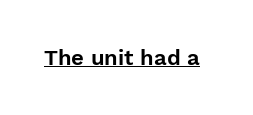
Q: Is the text italic (slanted)? A: No, it is upright.
Q: Is the text underlined? A: Yes.
Q: Is the spacing between letters normal or unusually wide? A: Normal.
